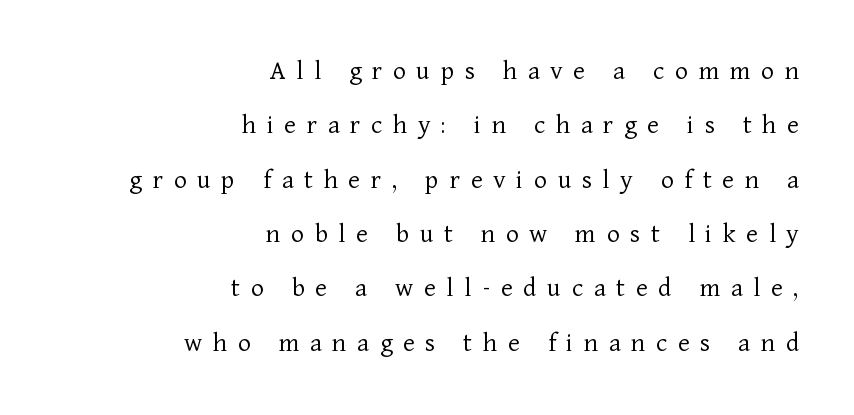
{"serif": "yes", "italic": "no", "bold": "no", "weight": "light", "width": "normal", "stroke_contrast": "low", "x_height": "medium", "monospaced": "no", "underline": "no", "align": "right", "line_spacing": "loose", "line_spacing_ratio": 1.94, "letter_spacing": "wide", "letter_spacing_em": 0.38, "glyph_px": 28}
